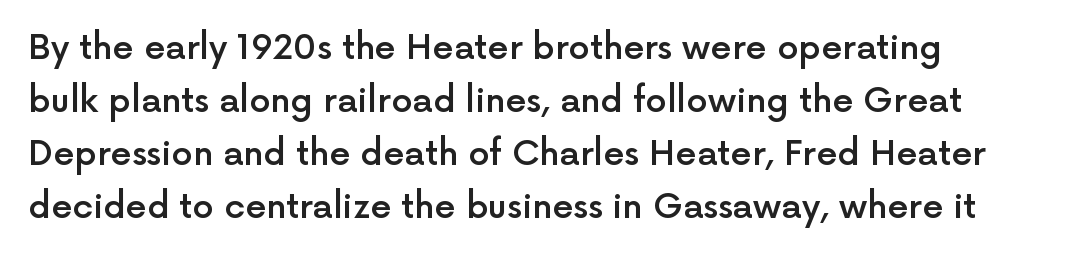
Tracking here is standard; glyphs follow each other at the usual distance. Character widths vary here, with narrow letters taking less room than wide ones. The glyphs in this specimen are sans serif. Normally led — the rows are evenly, conventionally spaced.
